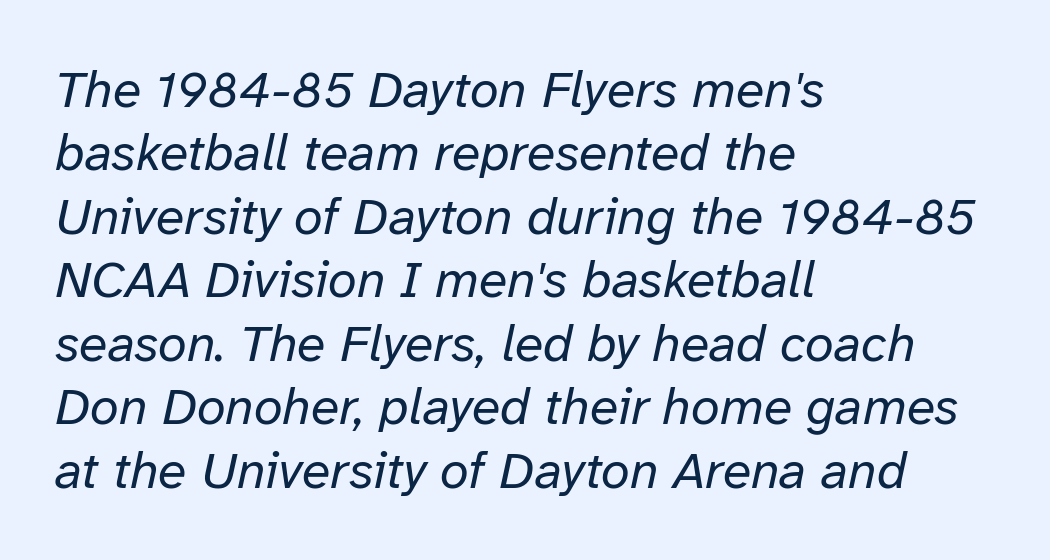
The image shows 52 px regular-weight type, italic (leaning right); set left-aligned, line spacing 1.22x, normal letter spacing, not underlined; low stroke contrast and a medium x-height.
